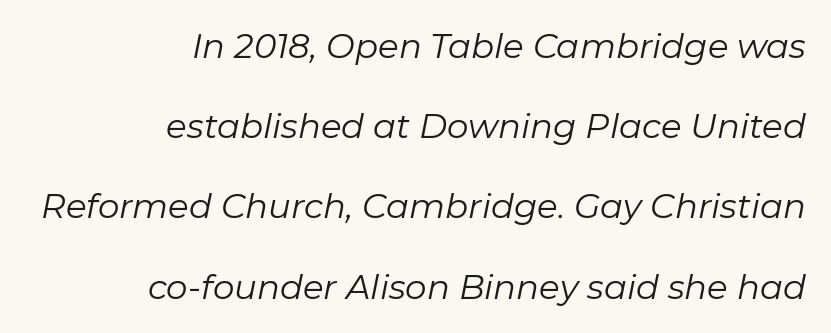
The image shows 34 px regular-weight type, italic (leaning right); set right-aligned, loose line spacing (2.36x), normal letter spacing, not underlined; low stroke contrast and a medium x-height.
